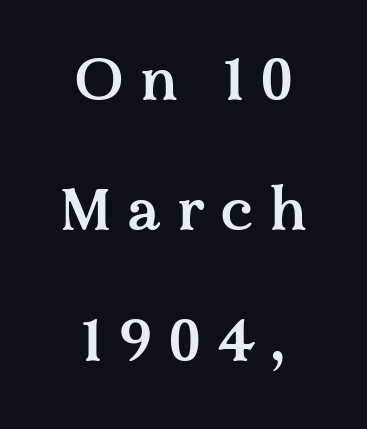
The space directly below the letters is spotless. Bold? Not quite — semibold, heavier than regular but stopping short. The paragraph shown floats in the horizontal middle. The rendering uses natural spacing where letterforms have individual widths. The axis of the letterforms is exactly vertical. Display-style spreading of the glyphs; the letterfit is very open.
